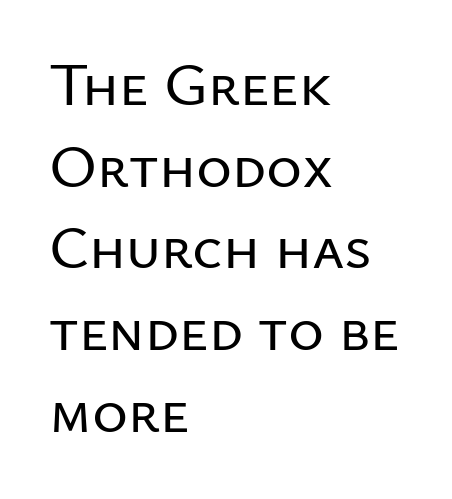
The image shows 61 px sans-serif type, upright; set left-aligned, normal line spacing (1.34x), normal letter spacing, not underlined; low stroke contrast and a medium x-height.
